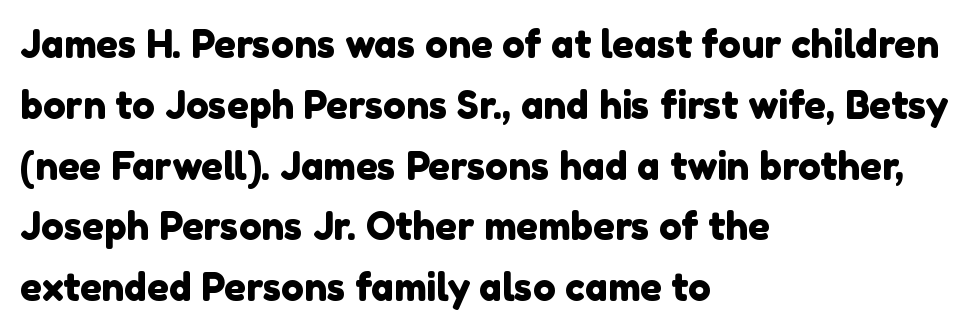
The image shows 38 px sans-serif type; set left-aligned, normal line spacing (1.6x), normal letter spacing, not underlined; a medium x-height.
